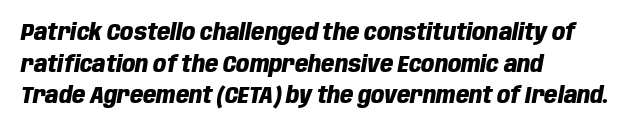
Characters follow at the spacing the type designer built in. It's the slanting kind of type. Descenders are the only things crossing below the line. The paragraph has a hard left edge and a soft right edge. The characters look thick and weighty, a clear bold.
